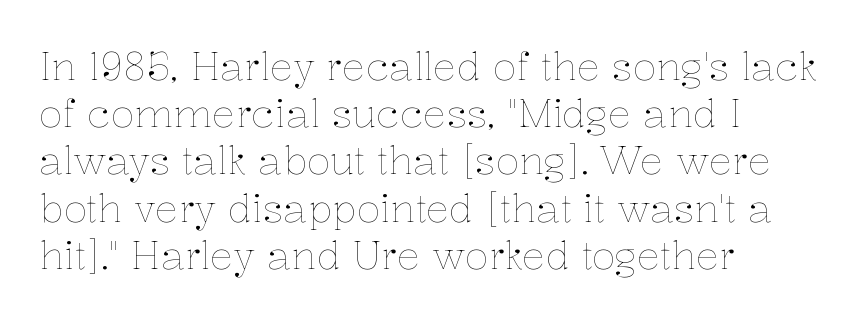
Every stem runs plumb, perpendicular to the baseline. Each letter keeps its own natural width here, so spacing adapts to shape. Type without underlining. Stems and bowls with no extra thickness — not bold. How are the letters spaced? Ordinarily, with no added tracking.
